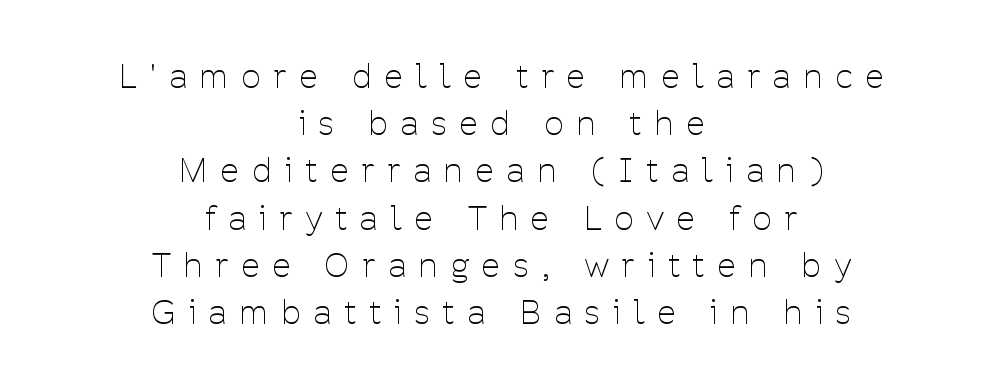
Q: Is the text bold? A: No.
Q: Is the text italic (slanted)? A: No, it is upright.
Q: Is the typeface a serif or a sans-serif typeface? A: Sans-serif.
Q: Is the text underlined? A: No.
Q: How is the paragraph aligned? A: Centered.
Q: Is the spacing between letters normal or unusually wide? A: Unusually wide.
Q: Is the spacing between lines tight, normal or loose? A: Normal.
Q: Width (condensed, normal, or wide)? A: Condensed.
Q: Stroke contrast? A: Low.
Q: x-height? A: Medium.
Q: Monospaced? A: No.
